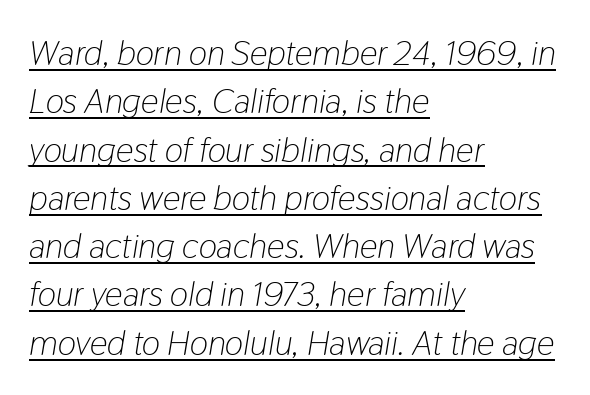
{"italic": "yes", "lean": "right", "slant_degrees": 9, "bold": "no", "weight": "light", "width": "condensed", "stroke_contrast": "low", "x_height": "medium", "monospaced": "no", "underline": "yes", "align": "left", "line_spacing": "normal", "line_spacing_ratio": 1.38, "letter_spacing": "normal", "letter_spacing_em": 0.0, "glyph_px": 35}
